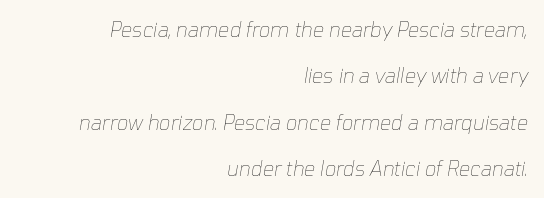
Plain, unruled lines of type. A student would call this right alignment; a typographer would say flush right, rag left. The face used here is rendered with its standard letterfit. This reads as an unemphasized weight, regular at the heaviest. If you drew a line through each stem, it would be angled.
